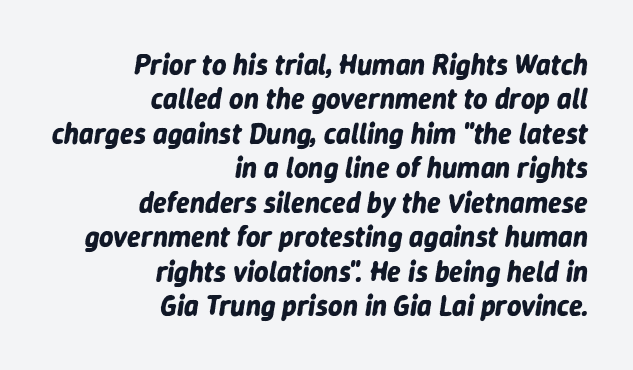
Q: Is the text bold? A: Yes.
Q: Is the text italic (slanted)? A: Yes, it leans right by about 9 degrees.
Q: Is the text underlined? A: No.
Q: How is the paragraph aligned? A: Right-aligned.
Q: Is the spacing between letters normal or unusually wide? A: Normal.
Q: Width (condensed, normal, or wide)? A: Normal.
Q: Stroke contrast? A: Low.
Q: x-height? A: Medium.
Q: Monospaced? A: No.
